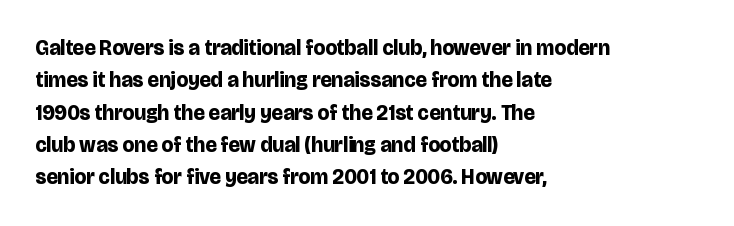
{"italic": "no", "bold": "yes", "underline": "no", "align": "left", "line_spacing": "normal", "line_spacing_ratio": 1.54, "letter_spacing": "normal", "letter_spacing_em": 0.0, "glyph_px": 21}
